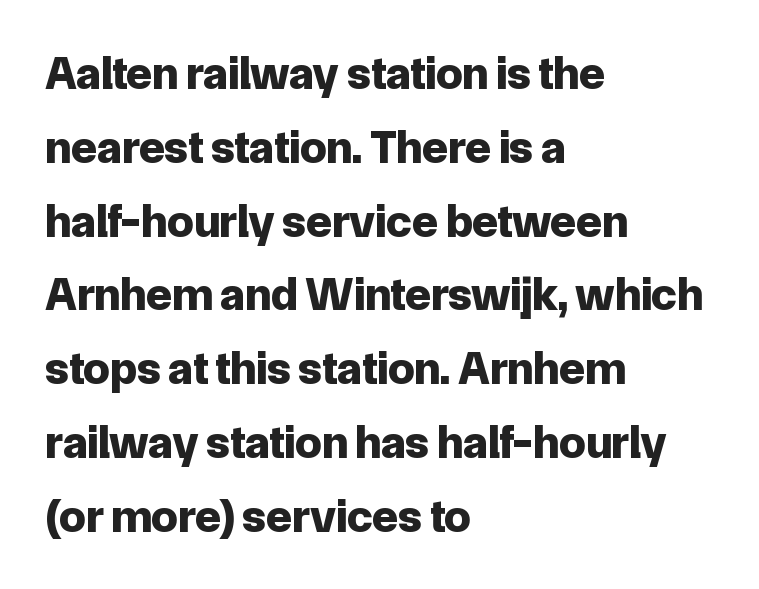
{"serif": "no", "italic": "no", "bold": "yes", "weight": "bold", "width": "normal", "stroke_contrast": "low", "x_height": "medium", "monospaced": "no", "underline": "no", "align": "left", "line_spacing": "normal", "line_spacing_ratio": 1.57, "letter_spacing": "normal", "letter_spacing_em": 0.0, "glyph_px": 47}
